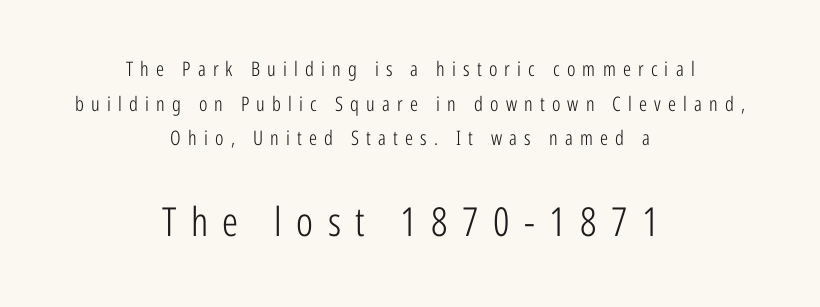
The image shows 40 px light, condensed sans-serif type, upright; set centered, line spacing 1.73x, unusually wide letter spacing (+0.36 em), not underlined; the second (bottom) block is 2.0x larger; low stroke contrast and a medium x-height.
